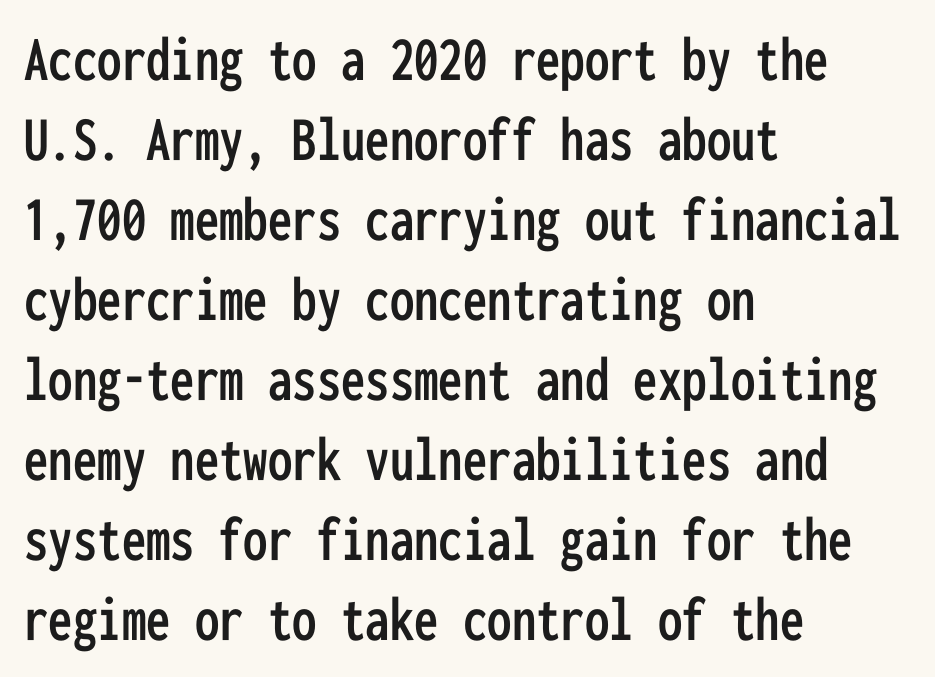
To sum up the face: it is a sans, with no serifs. Fixed-width glyphs throughout — classic coding-font behaviour. The typesetter chose a ragged-right arrangement here. Between one letter and the next there's only the usual sliver of space. Descenders hang freely into open space.
